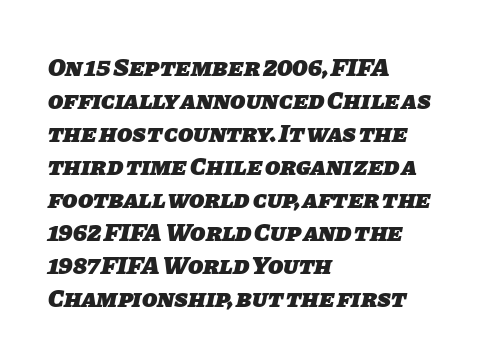
The image shows 25 px bold type; set left-aligned, normal line spacing (1.32x), normal letter spacing, not underlined.
